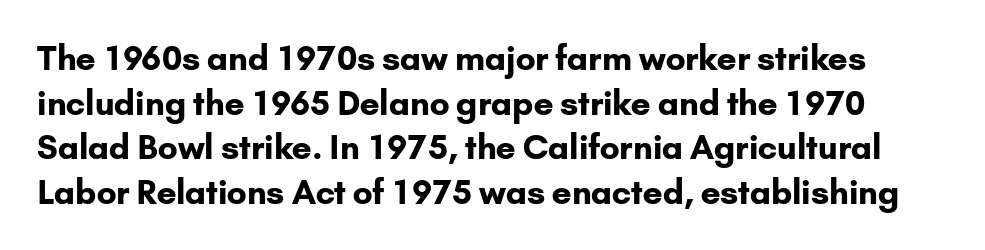
Descenders hang freely into open space. Line spacing here is normal. The letters advance in unequal steps, a hallmark of proportional type. Does the weight exceed regular? Yes, all the way to bold. This sample uses plain, unmodified letter spacing. The typography opts for an upright posture over an oblique one.
